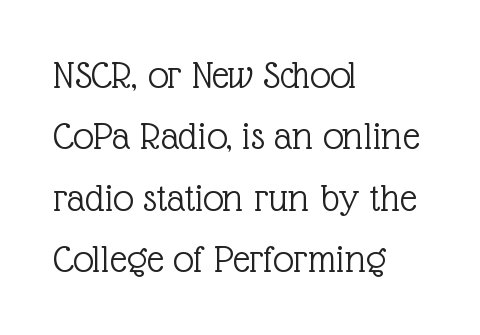
The foot of each line stays bare and open. You could not count columns in this text — the font is proportionally spaced. Vertical stems look standard width or narrower in stroke. These lines keep a tight, regular rhythm from letter to letter. Line spacing here is normal.
